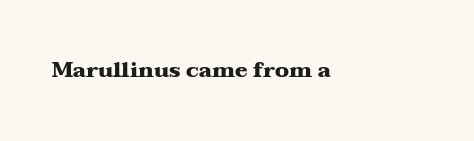
Q: Is the text bold? A: Yes.
Q: Is the text italic (slanted)? A: No, it is upright.
Q: Is the text underlined? A: No.
Q: Is the spacing between letters normal or unusually wide? A: Normal.
